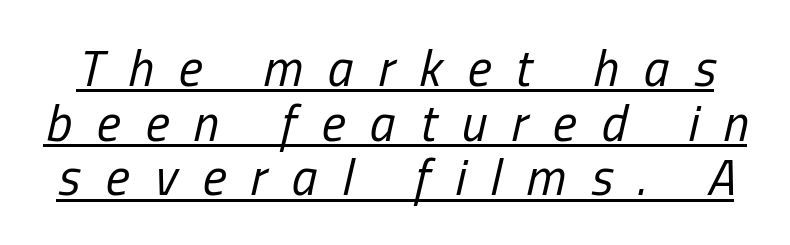
{"italic": "yes", "lean": "right", "slant_degrees": 13, "bold": "no", "weight": "regular", "width": "condensed", "stroke_contrast": "low", "x_height": "medium", "monospaced": "no", "underline": "yes", "line_spacing": "tight", "line_spacing_ratio": 1.07, "letter_spacing": "wide", "letter_spacing_em": 0.49, "glyph_px": 51}
